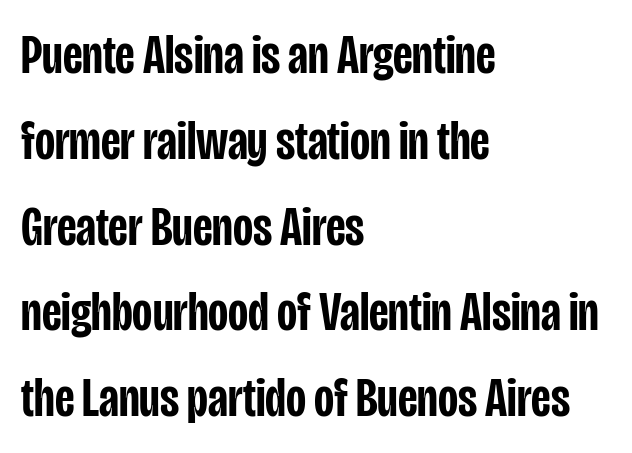
The image shows 55 px semibold, condensed sans-serif type, upright; set left-aligned, normal line spacing (1.56x), normal letter spacing, not underlined; low stroke contrast and a large x-height.
